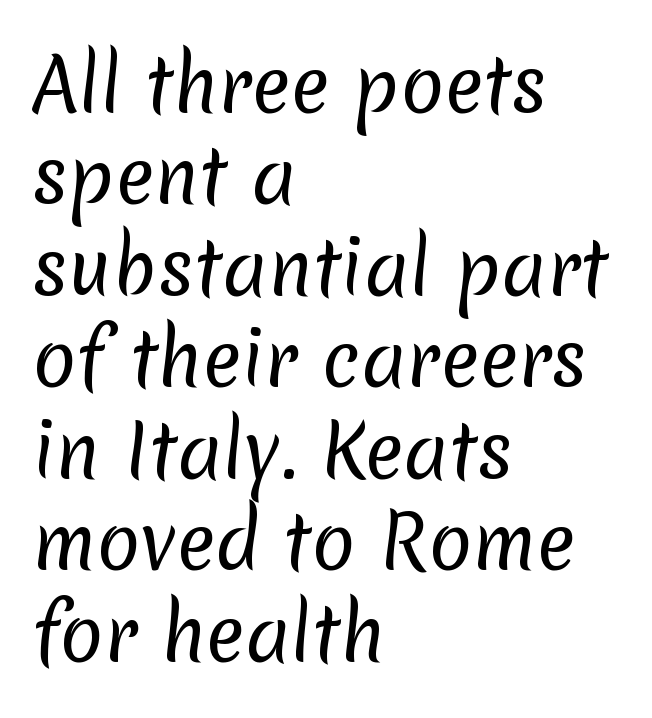
{"serif": "no", "bold": "no", "weight": "regular", "width": "normal", "stroke_contrast": "low", "x_height": "medium", "monospaced": "no", "underline": "no", "align": "left", "line_spacing": "normal", "line_spacing_ratio": 1.27, "letter_spacing": "normal", "letter_spacing_em": 0.0, "glyph_px": 72}
